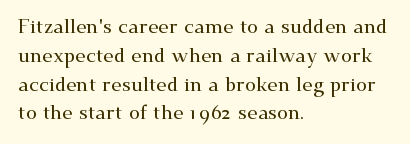
Default kerning and tracking; the words read as compact shapes. The type sits square on the baseline with zero lean. How would I describe the line gaps? Plain and ordinary. The zone under the glyphs is completely vacant. The lines are quadded left.
